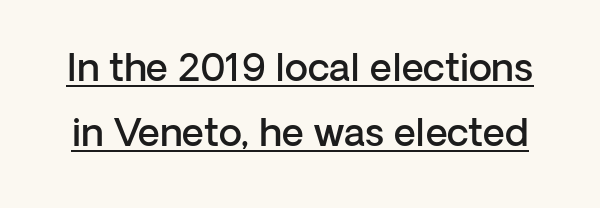
The image shows 38 px semibold sans-serif type, upright; set normal line spacing (1.7x), normal letter spacing, underlined; low stroke contrast and a medium x-height.
